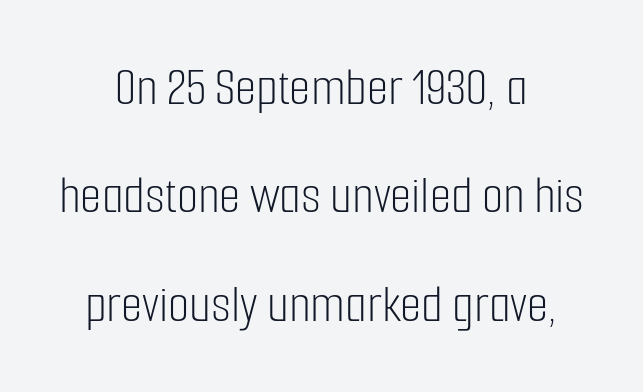
The specimen reads as upright at a glance. The rendering uses natural spacing where letterforms have individual widths. Quick note: interline space is abundant. Serif or sans? Sans — the stroke terminals are bare.
